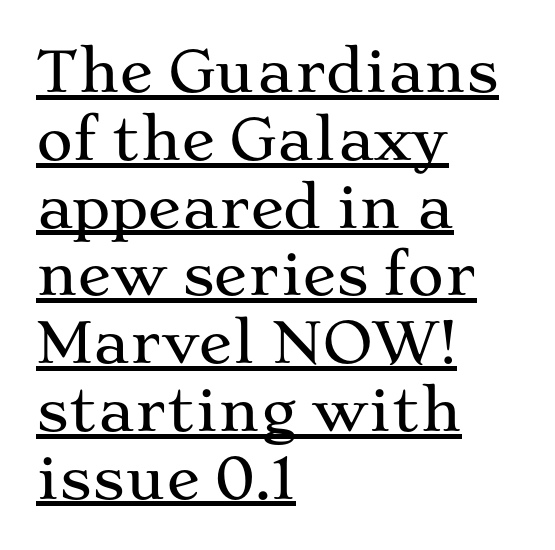
{"serif": "yes", "italic": "no", "width": "wide", "stroke_contrast": "medium", "x_height": "medium", "monospaced": "no", "underline": "yes", "align": "left", "line_spacing_ratio": 1.21, "letter_spacing": "normal", "letter_spacing_em": 0.0, "glyph_px": 56}
